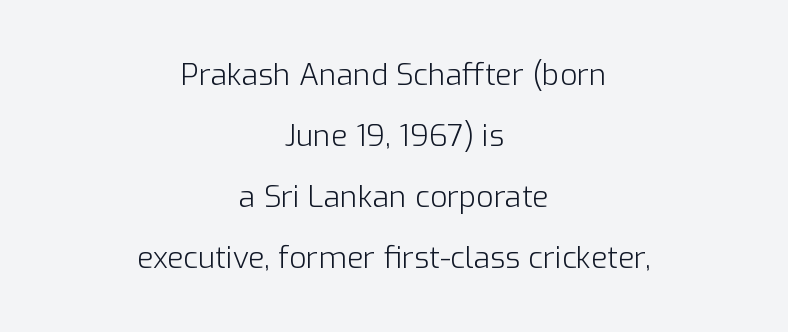
The image shows 30 px light sans-serif type, upright; set centered, loose line spacing (2.03x), normal letter spacing, not underlined; low stroke contrast and a medium x-height.
